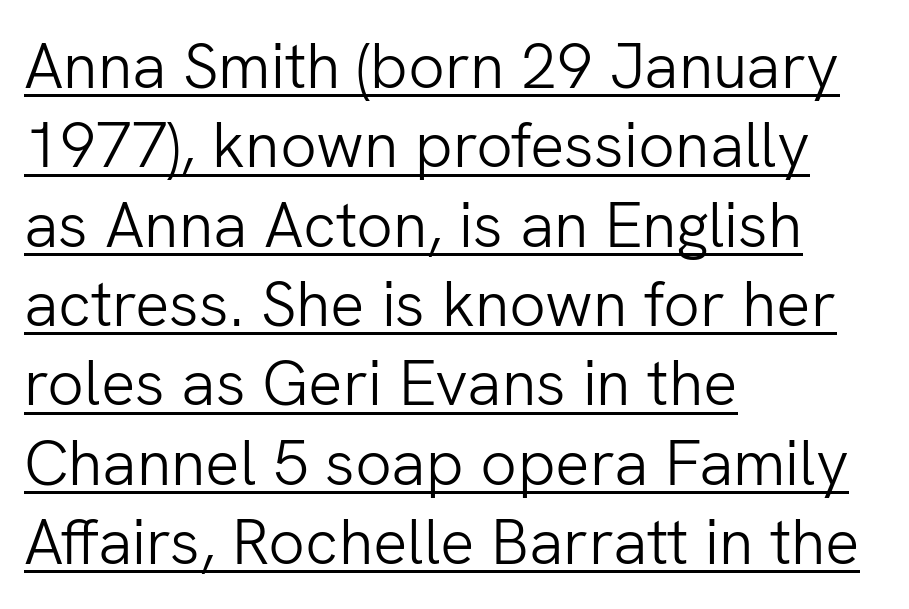
Emphasis is given by a line drawn under the lettering. All the whitespace from short lines collects on the right. You could not count columns in this text — the font is proportionally spaced. Inter-character spacing is left at the font's built-in metrics.
